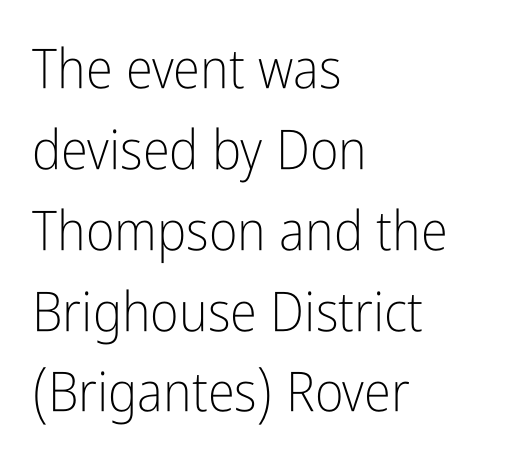
Q: Is the text bold? A: No.
Q: Is the text italic (slanted)? A: No, it is upright.
Q: Is the typeface a serif or a sans-serif typeface? A: Sans-serif.
Q: Is the text underlined? A: No.
Q: How is the paragraph aligned? A: Left-aligned.
Q: Is the spacing between letters normal or unusually wide? A: Normal.
Q: Is the spacing between lines tight, normal or loose? A: Normal.
Q: Width (condensed, normal, or wide)? A: Condensed.
Q: Stroke contrast? A: Low.
Q: x-height? A: Medium.
Q: Monospaced? A: No.
